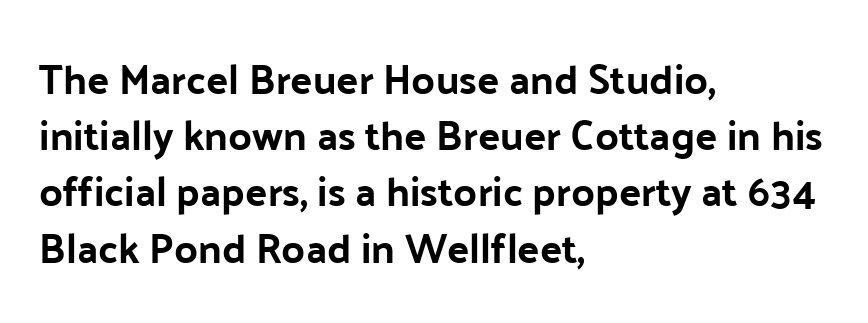
The image shows 41 px bold sans-serif type, upright; set left-aligned, normal line spacing (1.37x), normal letter spacing, not underlined; low stroke contrast and a medium x-height.
